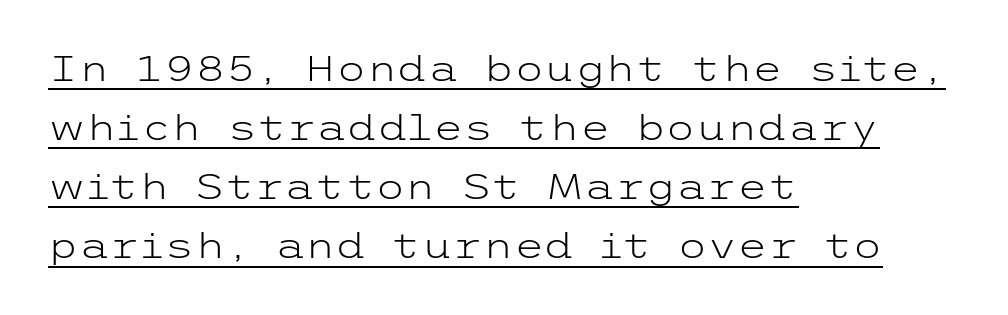
The image shows 35 px light, wide sans-serif type, upright; set left-aligned, normal line spacing (1.69x), normal letter spacing, underlined; low stroke contrast and a medium x-height.
